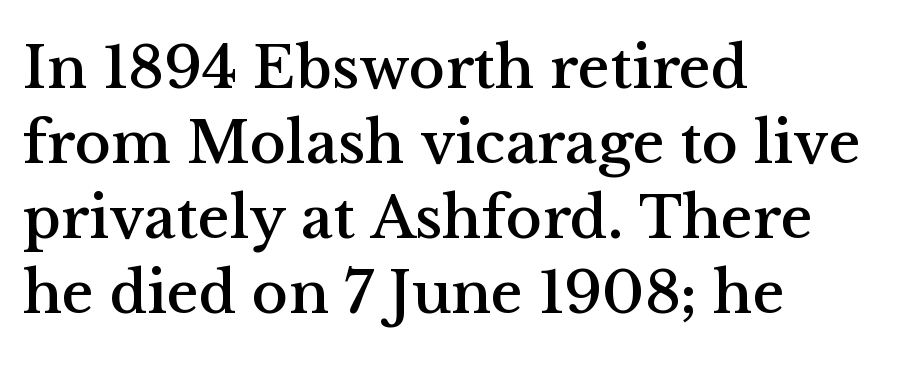
The image shows 61 px serif type, upright; set left-aligned, line spacing 1.23x, normal letter spacing, not underlined; medium stroke contrast and a medium x-height.
